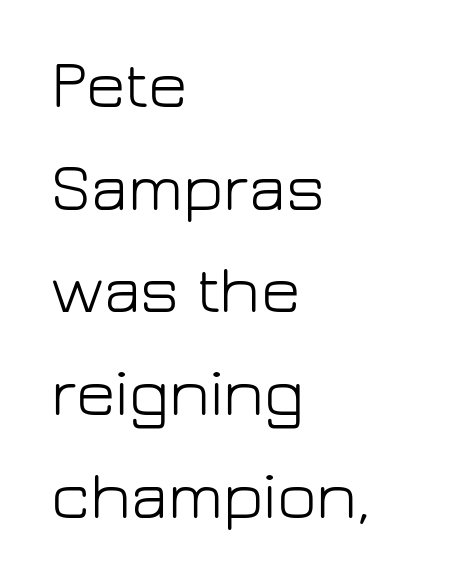
Q: Is the text bold? A: No.
Q: Is the text italic (slanted)? A: No, it is upright.
Q: Is the typeface a serif or a sans-serif typeface? A: Sans-serif.
Q: Is the text underlined? A: No.
Q: How is the paragraph aligned? A: Left-aligned.
Q: Is the spacing between letters normal or unusually wide? A: Normal.
Q: Is the spacing between lines tight, normal or loose? A: Normal.
Q: Width (condensed, normal, or wide)? A: Normal.
Q: Stroke contrast? A: Low.
Q: x-height? A: Medium.
Q: Monospaced? A: No.
